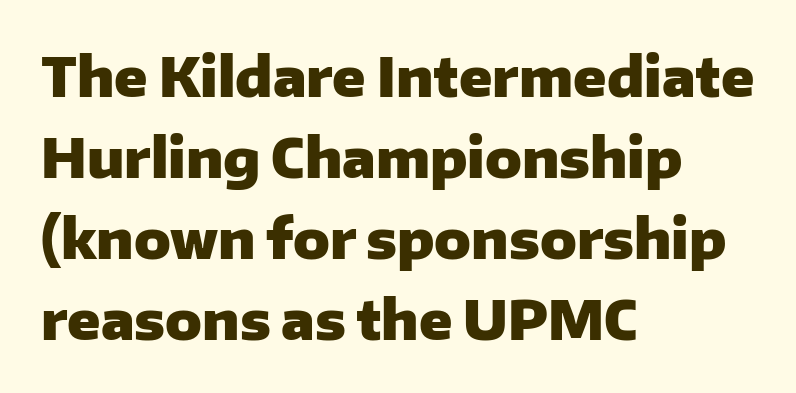
The image shows 54 px heavy sans-serif type, upright; set left-aligned, normal line spacing (1.5x), normal letter spacing, not underlined; low stroke contrast and a medium x-height.
